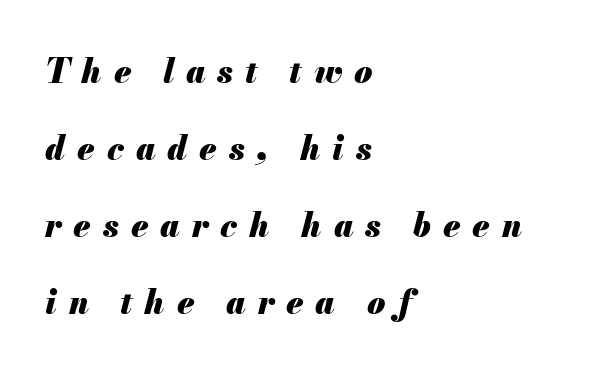
The image shows 33 px heavy type, italic (leaning right); set left-aligned, loose line spacing (2.33x), unusually wide letter spacing (+0.36 em), not underlined; medium stroke contrast and a small x-height.
